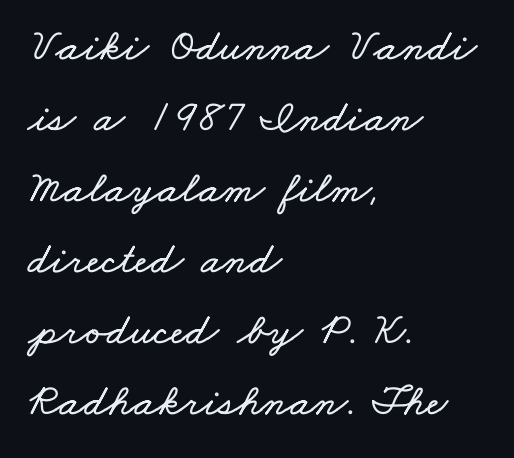
{"width": "wide", "stroke_contrast": "low", "x_height": "small", "monospaced": "no", "underline": "no", "align": "left", "line_spacing": "normal", "line_spacing_ratio": 1.58, "letter_spacing": "normal", "letter_spacing_em": 0.0, "glyph_px": 45}
